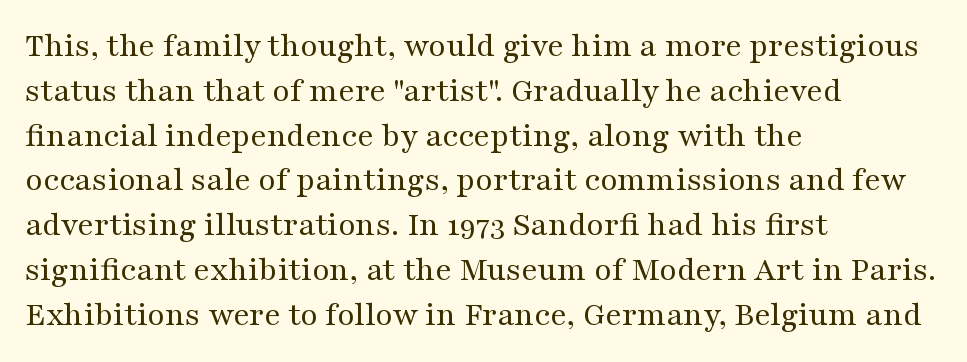
Line starts are locked; line ends wander. The letters stand straight up with perfectly vertical stems. This is serif lettering, the kind often seen in printed books. Vertical stems look standard width or narrower in stroke. The passage shown stacks its lines at a standard gap.
